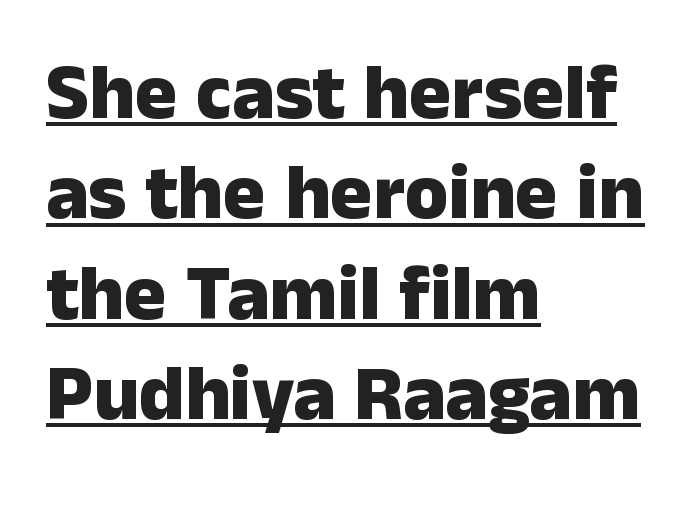
The image shows 79 px heavy sans-serif type, upright; set left-aligned, normal line spacing (1.27x), normal letter spacing, underlined; low stroke contrast and a medium x-height.
